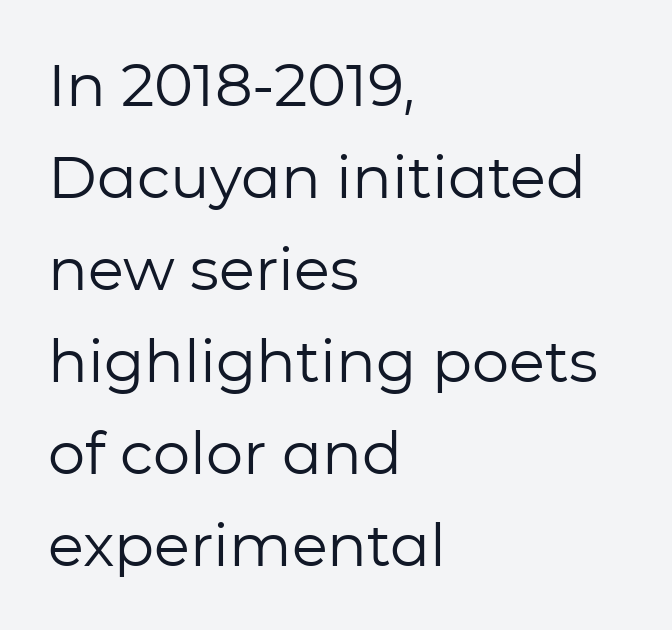
The image shows 59 px regular-weight sans-serif type, upright; set left-aligned, normal line spacing (1.56x), normal letter spacing, not underlined; low stroke contrast and a medium x-height.
